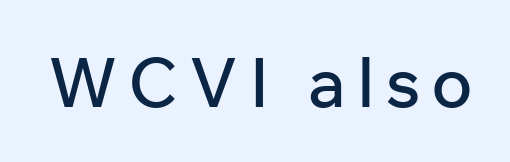
The image shows 69 px sans-serif type, upright; set not underlined; low stroke contrast and a medium x-height.
